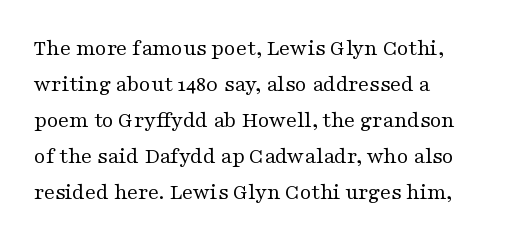
The image shows 23 px text type, upright; set normal line spacing (1.57x), normal letter spacing, not underlined.
